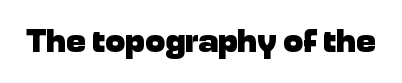
{"serif": "no", "italic": "no", "bold": "yes", "weight": "heavy", "width": "normal", "stroke_contrast": "low", "x_height": "medium", "monospaced": "no", "underline": "no", "letter_spacing": "normal", "letter_spacing_em": 0.0, "glyph_px": 33}
